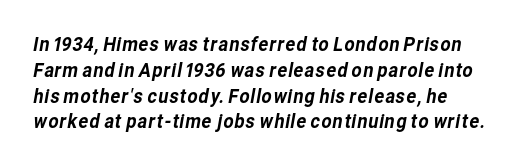
The image shows 20 px text type; set left-aligned, normal line spacing (1.29x), normal letter spacing, not underlined.
